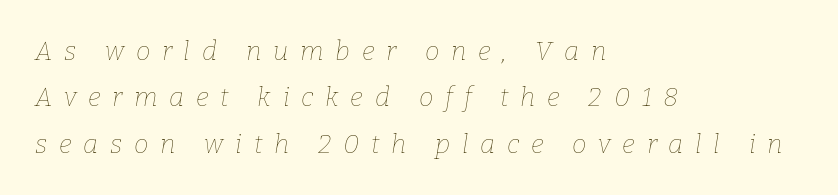
Q: Is the text bold? A: No.
Q: Is the text italic (slanted)? A: Yes, it leans right by about 9 degrees.
Q: Is the text underlined? A: No.
Q: How is the paragraph aligned? A: Left-aligned.
Q: Is the spacing between letters normal or unusually wide? A: Unusually wide.
